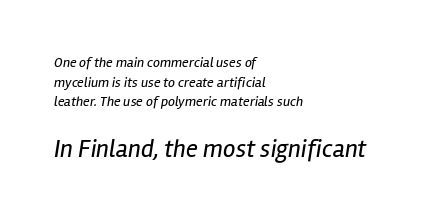
{"italic": "yes", "lean": "right", "slant_degrees": 12, "bold": "no", "underline": "no", "align": "left", "line_spacing": "normal", "line_spacing_ratio": 1.4, "letter_spacing": "normal", "letter_spacing_em": 0.0, "larger_block": "second", "size_ratio": 1.79, "glyph_px": 25}
